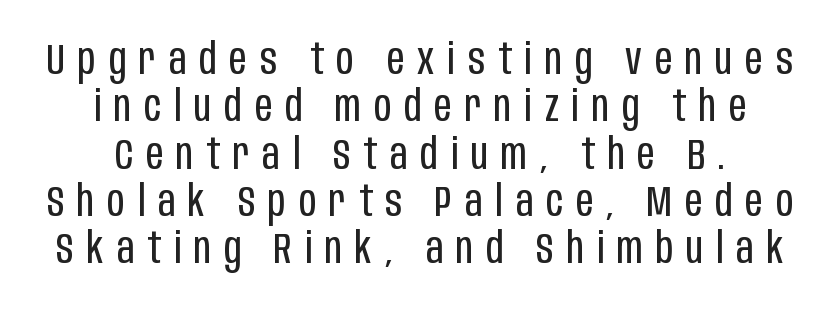
{"serif": "no", "italic": "no", "bold": "no", "weight": "regular", "width": "condensed", "stroke_contrast": "low", "x_height": "large", "monospaced": "no", "underline": "no", "line_spacing": "tight", "line_spacing_ratio": 1.1, "letter_spacing": "wide", "letter_spacing_em": 0.3, "glyph_px": 43}
